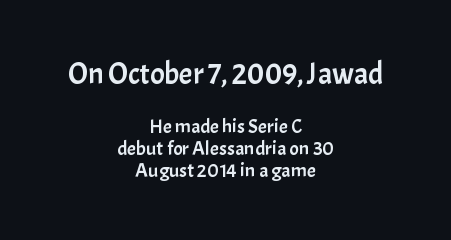
Q: Is the text italic (slanted)? A: No, it is upright.
Q: Is the typeface a serif or a sans-serif typeface? A: Sans-serif.
Q: Is the text underlined? A: No.
Q: How is the paragraph aligned? A: Centered.
Q: Is the spacing between letters normal or unusually wide? A: Normal.
Q: Is the spacing between lines tight, normal or loose? A: Tight.
Q: Which block of text is set in a larger size, the first (top) or the second (bottom)? A: The first (top) one.
Q: Width (condensed, normal, or wide)? A: Normal.
Q: Stroke contrast? A: Low.
Q: x-height? A: Medium.
Q: Monospaced? A: No.
